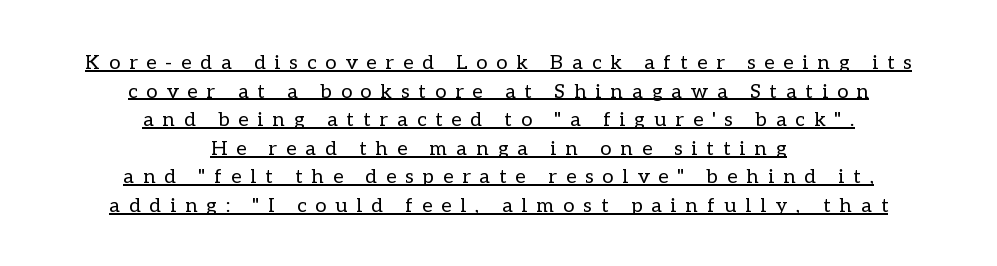
The image shows 20 px text type, upright; set centered, normal line spacing (1.43x), unusually wide letter spacing (+0.46 em), underlined.
